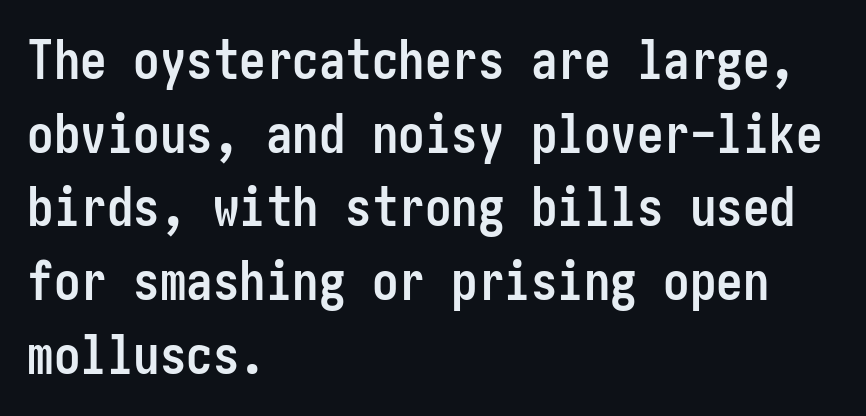
{"serif": "no", "italic": "no", "bold": "yes", "weight": "semibold", "width": "condensed", "stroke_contrast": "low", "x_height": "medium", "underline": "no", "align": "left", "line_spacing": "normal", "line_spacing_ratio": 1.39, "letter_spacing": "normal", "letter_spacing_em": 0.0, "glyph_px": 53}
